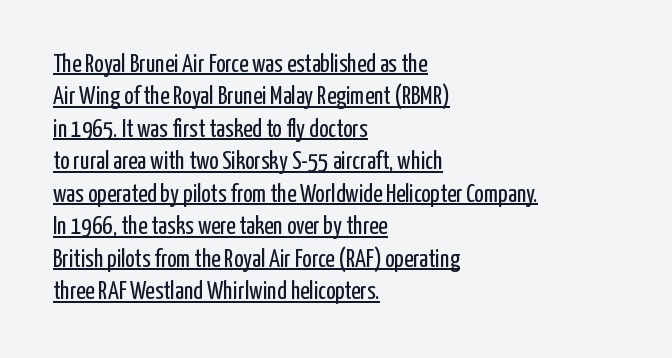
The image shows 25 px text type, upright; set left-aligned, normal line spacing (1.3x), normal letter spacing, underlined.
